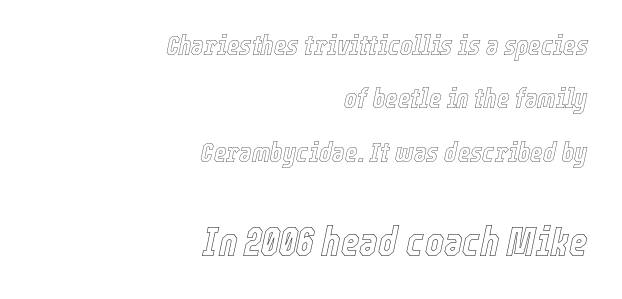
The image shows 40 px condensed type, italic (leaning right); set right-aligned, loose line spacing (1.98x), normal letter spacing, not underlined; the second (bottom) block is 1.48x larger; a medium x-height.
